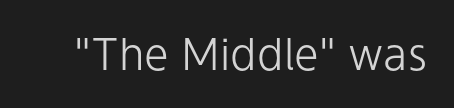
Q: Is the text bold? A: No.
Q: Is the text italic (slanted)? A: No, it is upright.
Q: Is the typeface a serif or a sans-serif typeface? A: Sans-serif.
Q: Is the text underlined? A: No.
Q: Is the spacing between letters normal or unusually wide? A: Normal.
Q: Width (condensed, normal, or wide)? A: Normal.
Q: Stroke contrast? A: Low.
Q: x-height? A: Medium.
Q: Monospaced? A: No.
